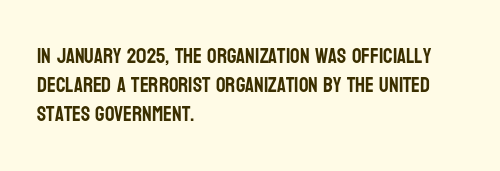
The compositor pushed each line to the left boundary. The strip under each line holds only bare page. When letters stand straight like this, we call the style roman or upright. Letter spacing: default. In terms of leading, this rendering sits right in the middle.
